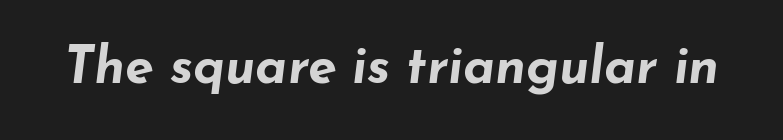
{"italic": "yes", "lean": "right", "slant_degrees": 7, "bold": "yes", "weight": "bold", "width": "wide", "stroke_contrast": "low", "x_height": "small", "monospaced": "no", "underline": "no", "letter_spacing": "normal", "letter_spacing_em": 0.0, "glyph_px": 52}
